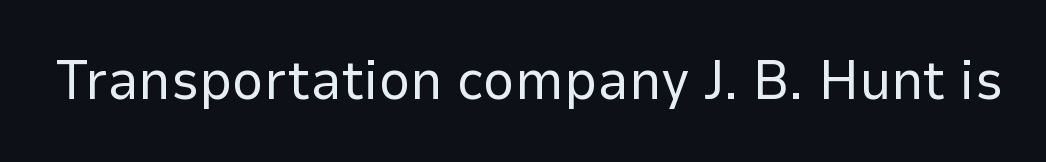
The image shows 55 px regular-weight sans-serif type, upright; set normal letter spacing, not underlined; low stroke contrast and a medium x-height.
